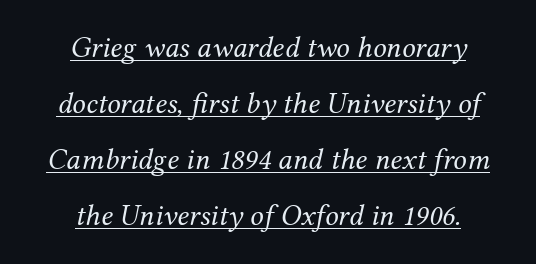
{"serif": "yes", "italic": "yes", "lean": "right", "slant_degrees": 12, "bold": "no", "weight": "regular", "width": "normal", "stroke_contrast": "medium", "x_height": "medium", "monospaced": "no", "underline": "yes", "align": "center", "line_spacing_ratio": 1.87, "letter_spacing": "normal", "letter_spacing_em": 0.0, "glyph_px": 30}
